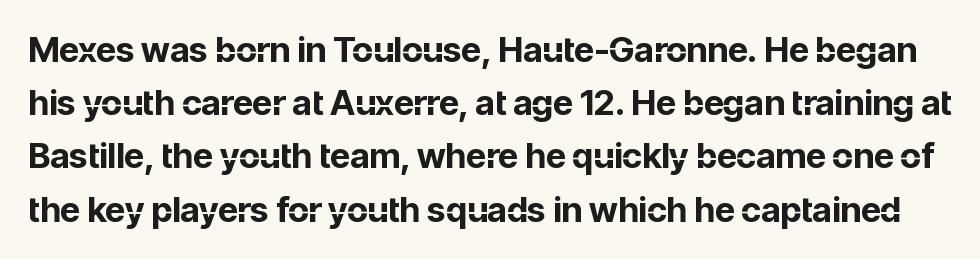
Q: Is the text bold? A: Yes.
Q: Is the text italic (slanted)? A: No, it is upright.
Q: Is the typeface a serif or a sans-serif typeface? A: Sans-serif.
Q: Is the text underlined? A: No.
Q: Is the spacing between letters normal or unusually wide? A: Normal.
Q: Is the spacing between lines tight, normal or loose? A: Normal.
Q: Width (condensed, normal, or wide)? A: Normal.
Q: Stroke contrast? A: Low.
Q: x-height? A: Medium.
Q: Monospaced? A: No.
